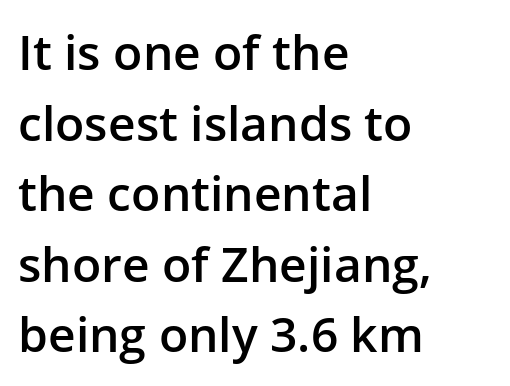
Grotesque or geometric, the face here clearly has no serifs. Students, this is semibold: more ink than regular, less than bold. Characters remain perfectly vertical along every line. Tracking value appears to be zero — textbook default spacing.
